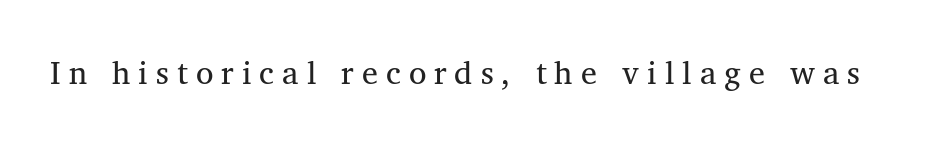
Q: Is the text bold? A: No.
Q: Is the text italic (slanted)? A: No, it is upright.
Q: Is the typeface a serif or a sans-serif typeface? A: Serif.
Q: Is the text underlined? A: No.
Q: Is the spacing between letters normal or unusually wide? A: Unusually wide.
Q: Width (condensed, normal, or wide)? A: Normal.
Q: Stroke contrast? A: Medium.
Q: x-height? A: Medium.
Q: Monospaced? A: No.
